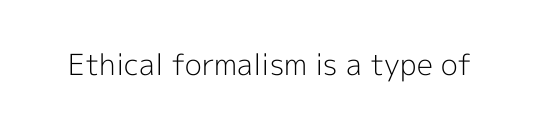
Q: Is the text bold? A: No.
Q: Is the text italic (slanted)? A: No, it is upright.
Q: Is the typeface a serif or a sans-serif typeface? A: Sans-serif.
Q: Is the text underlined? A: No.
Q: Is the spacing between letters normal or unusually wide? A: Normal.
Q: Width (condensed, normal, or wide)? A: Normal.
Q: x-height? A: Medium.
Q: Monospaced? A: No.
